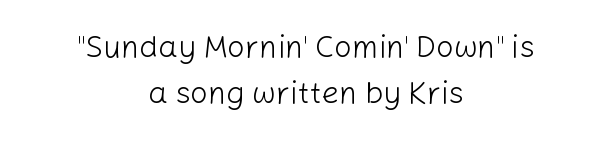
These glyphs show unthickened strokes, regular width or finer. Varying glyph widths throughout — classic text-font behaviour. The strip under each line holds only bare page. Typographically, this falls in the sans-serif category.
